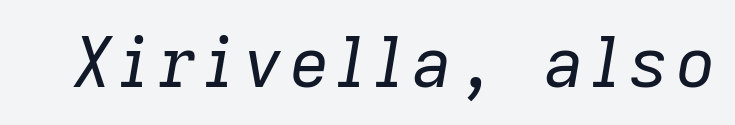
Q: Is the text bold? A: No.
Q: Is the text italic (slanted)? A: Yes, it leans right by about 9 degrees.
Q: Is the text underlined? A: No.
Q: Width (condensed, normal, or wide)? A: Normal.
Q: Stroke contrast? A: Low.
Q: x-height? A: Medium.
Q: Monospaced? A: No.
